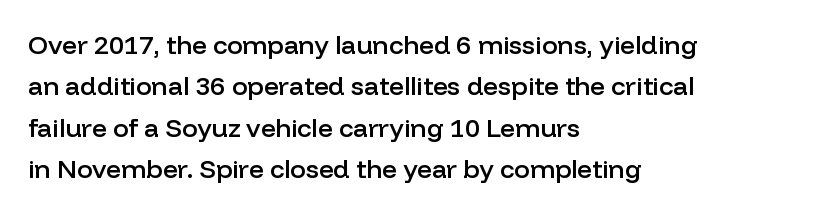
The image shows 26 px text type, upright; set left-aligned, normal line spacing (1.59x), normal letter spacing, not underlined.
